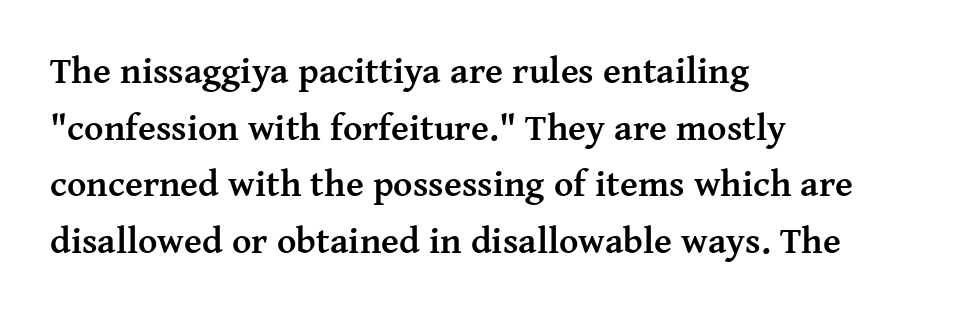
The image shows 37 px semibold serif type, upright; set left-aligned, normal line spacing (1.53x), normal letter spacing, not underlined; medium stroke contrast and a medium x-height.
